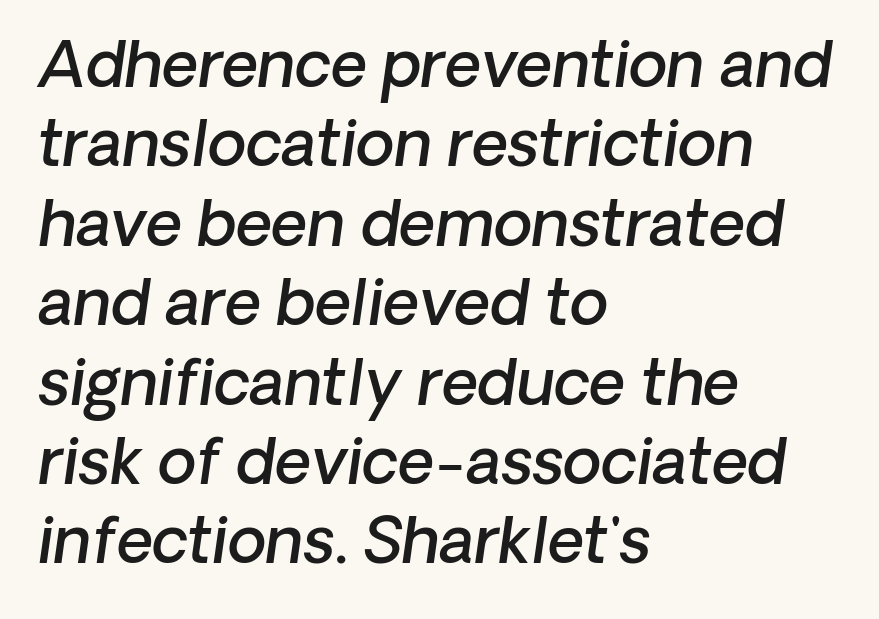
The image shows 63 px semibold type, italic (leaning right); set left-aligned, normal line spacing (1.26x), normal letter spacing, not underlined; low stroke contrast and a medium x-height.
